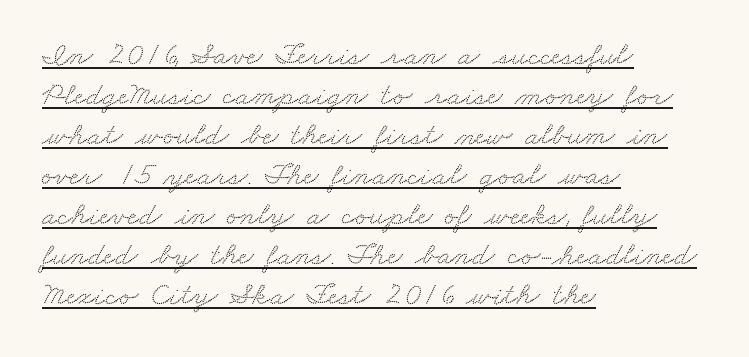
{"serif": "yes", "width": "wide", "stroke_contrast": "low", "x_height": "small", "monospaced": "no", "underline": "yes", "align": "left", "line_spacing": "normal", "line_spacing_ratio": 1.25, "letter_spacing": "normal", "letter_spacing_em": 0.0, "glyph_px": 32}
